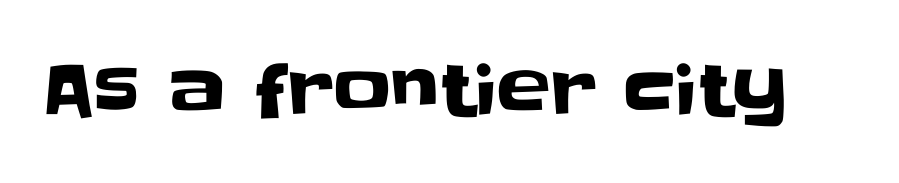
Descender tails drop into unmarked territory. Font category for this specimen: sans-serif. How are the letters spaced? Ordinarily, with no added tracking. This sample has the flowing, uneven cadence of proportional lettering. When letters stand straight like this, we call the style roman or upright.
